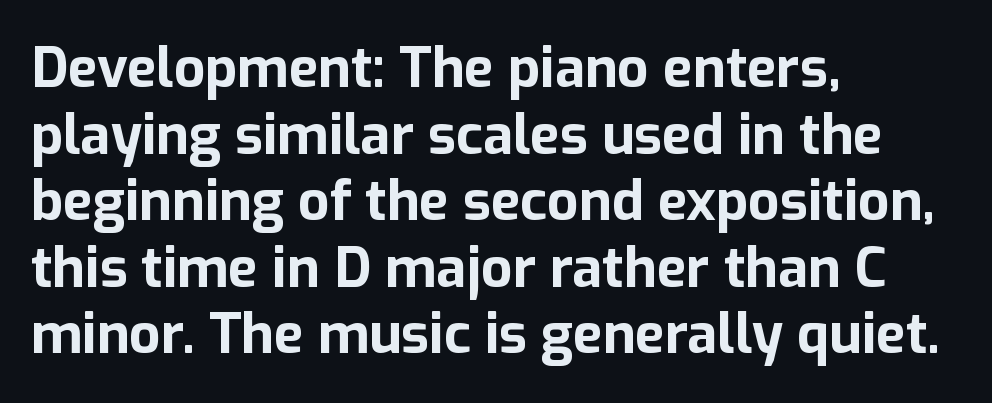
Students, note that the glyphs here touch the page at normal intervals. The face used here is proportionally spaced, like ordinary book or web type. Strokes here are thick enough to call this a true bold. The specimen omits any rule beneath the text block's lines.
